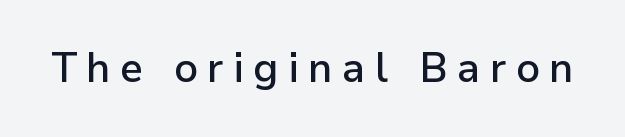
{"serif": "no", "italic": "no", "bold": "semi", "weight": "semibold", "width": "normal", "stroke_contrast": "low", "x_height": "medium", "monospaced": "no", "underline": "no", "letter_spacing": "wide", "letter_spacing_em": 0.23, "glyph_px": 41}
